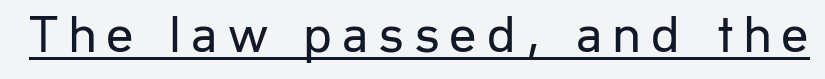
The image shows 54 px regular-weight sans-serif type, upright; set underlined; low stroke contrast and a medium x-height.
